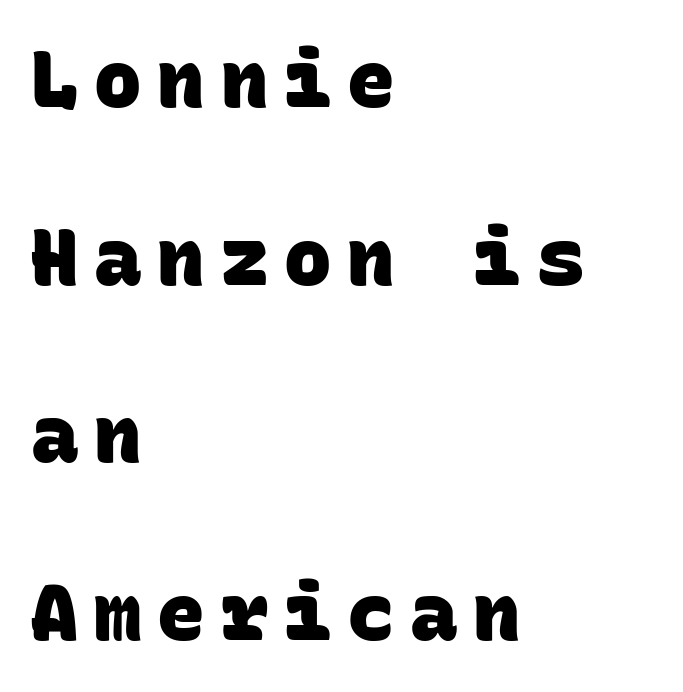
The letters carry no serifs — their stems end cleanly without finishing strokes. Weight check: bold — yes, fully. Typeset ragged right — the left edge is the straight one. These lines stand farther apart than default settings would place them. Underlining? Definitely not there. Here the designer chose a console-style face with uniform glyph widths.
